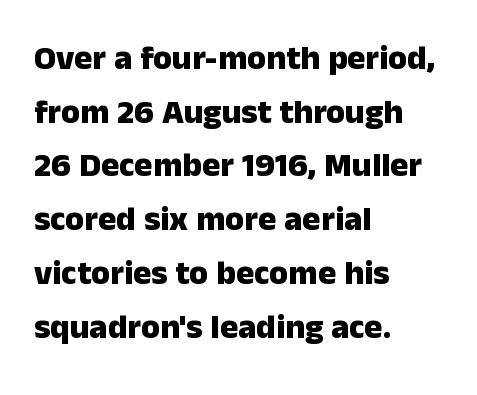
{"serif": "no", "italic": "no", "bold": "yes", "weight": "heavy", "width": "normal", "stroke_contrast": "low", "x_height": "medium", "monospaced": "no", "underline": "no", "align": "left", "line_spacing": "normal", "line_spacing_ratio": 1.58, "letter_spacing": "normal", "letter_spacing_em": 0.0, "glyph_px": 34}
